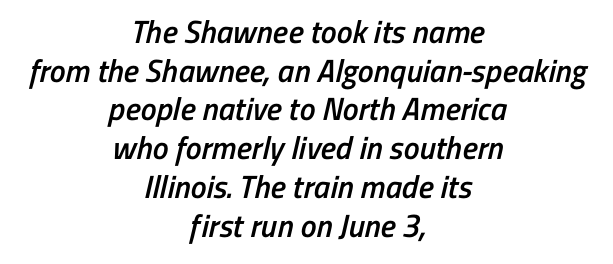
Every row of glyphs is offset so its center matches the block's center. The strip under each line holds only bare page. Heft: intermediate — a semibold. What kind of face is this? One without serifs — a sans. The gaps between neighbouring characters are ordinary and unremarkable.
